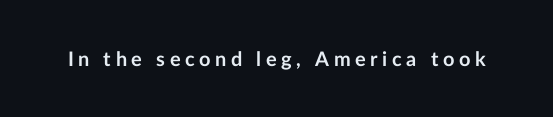
{"italic": "no", "bold": "yes", "underline": "no", "letter_spacing": "wide", "letter_spacing_em": 0.23, "glyph_px": 20}
